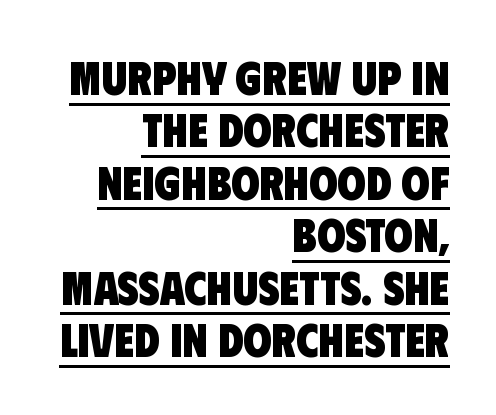
Q: Is the text bold? A: Yes.
Q: Is the typeface a serif or a sans-serif typeface? A: Sans-serif.
Q: Is the text underlined? A: Yes.
Q: How is the paragraph aligned? A: Right-aligned.
Q: Is the spacing between letters normal or unusually wide? A: Normal.
Q: Is the spacing between lines tight, normal or loose? A: Tight.
Q: Width (condensed, normal, or wide)? A: Condensed.
Q: Stroke contrast? A: Low.
Q: x-height? A: Large.
Q: Monospaced? A: No.
